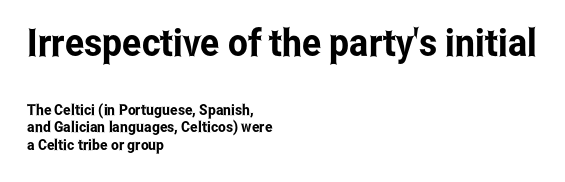
{"serif": "no", "italic": "no", "width": "condensed", "stroke_contrast": "low", "x_height": "medium", "monospaced": "no", "underline": "no", "align": "left", "line_spacing_ratio": 1.19, "letter_spacing": "normal", "letter_spacing_em": 0.0, "larger_block": "first", "size_ratio": 2.53, "glyph_px": 38}
